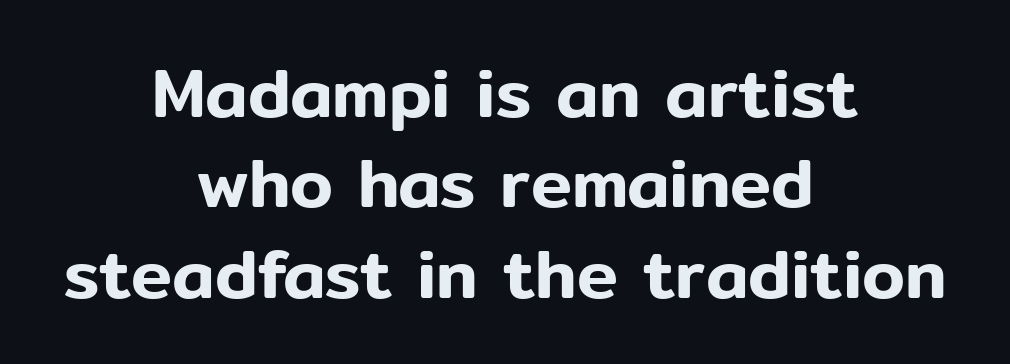
The foot of each line stays bare and open. Interline gaps are of average width in this sample. Leftover space on each line is divided equally before and after the words. Grotesque or geometric, the face here clearly has no serifs. Italic? Not at all — the glyphs are vertical.
